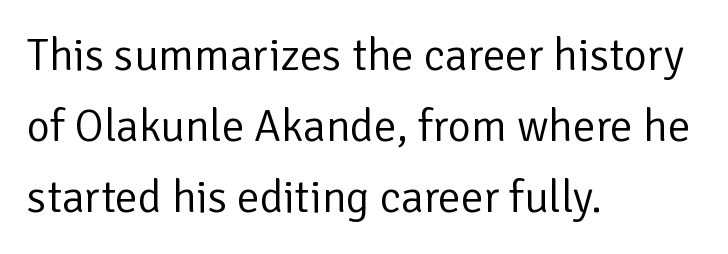
The image shows 45 px regular-weight sans-serif type, upright; set left-aligned, normal line spacing (1.58x), normal letter spacing, not underlined; low stroke contrast and a medium x-height.
